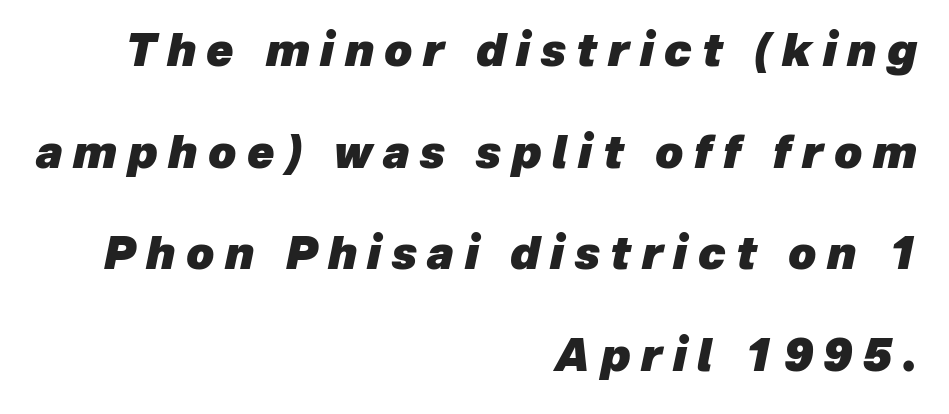
How would I describe the line gaps? Wide and relaxed. Compared with typical body copy, the letter spacing here is much looser. Where is the straight margin? On the right. The font's italic variant was chosen for this text. Compared with an ordinary text face, these strokes are far heavier — a full bold. You could not count columns in this text — the font is proportionally spaced.
